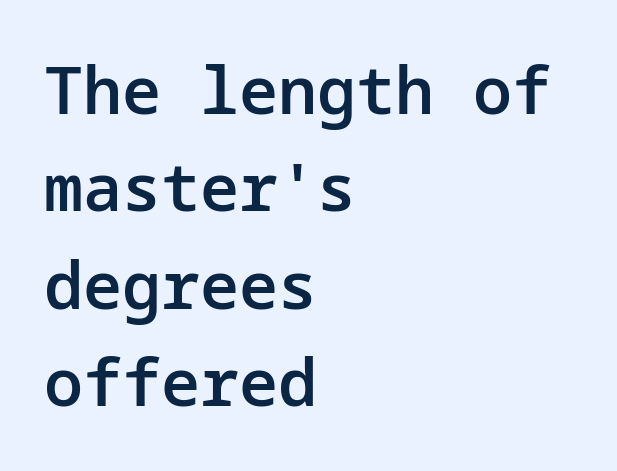
Summary of weight: moderately heavy, a semibold. Nobody touched the tracking dial on this one. The line-height multiplier appears to be the usual default. Any mark beneath the type? The region is blank. The rendering anchors every line to the left-hand side.
